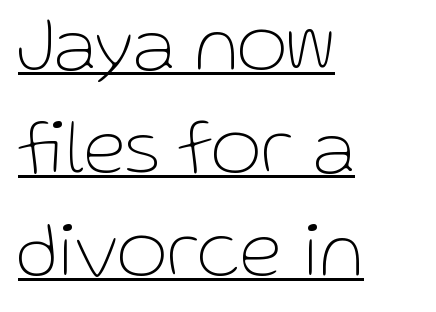
{"serif": "no", "italic": "no", "bold": "no", "weight": "thin", "width": "normal", "stroke_contrast": "low", "x_height": "medium", "monospaced": "no", "underline": "yes", "align": "left", "line_spacing": "normal", "line_spacing_ratio": 1.34, "letter_spacing": "normal", "letter_spacing_em": 0.0, "glyph_px": 77}
